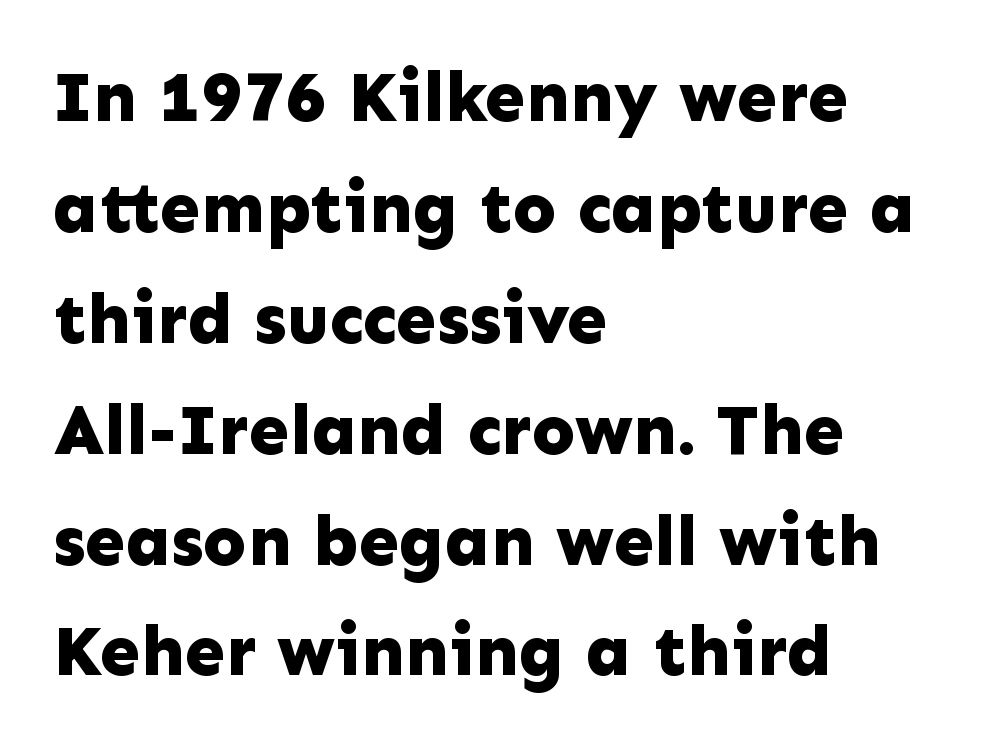
Q: Is the text bold? A: Yes.
Q: Is the text italic (slanted)? A: No, it is upright.
Q: Is the typeface a serif or a sans-serif typeface? A: Sans-serif.
Q: Is the text underlined? A: No.
Q: How is the paragraph aligned? A: Left-aligned.
Q: Is the spacing between letters normal or unusually wide? A: Normal.
Q: Is the spacing between lines tight, normal or loose? A: Normal.
Q: Width (condensed, normal, or wide)? A: Normal.
Q: Stroke contrast? A: Low.
Q: x-height? A: Medium.
Q: Monospaced? A: No.
